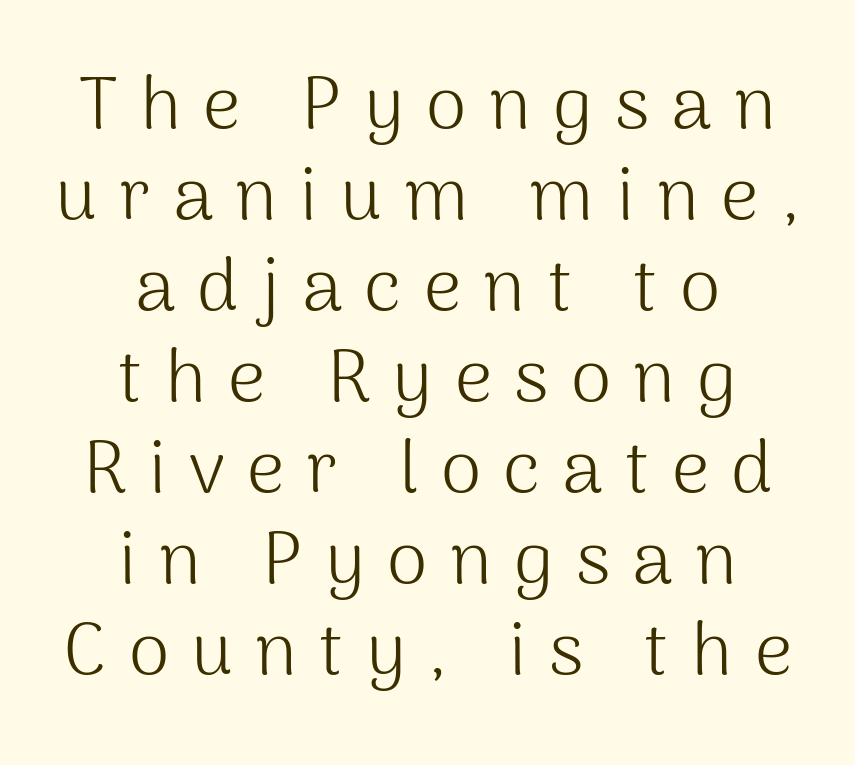
{"serif": "no", "italic": "no", "bold": "no", "weight": "light", "width": "normal", "stroke_contrast": "medium", "x_height": "medium", "monospaced": "no", "underline": "no", "align": "center", "line_spacing_ratio": 1.23, "letter_spacing": "wide", "letter_spacing_em": 0.3, "glyph_px": 74}
